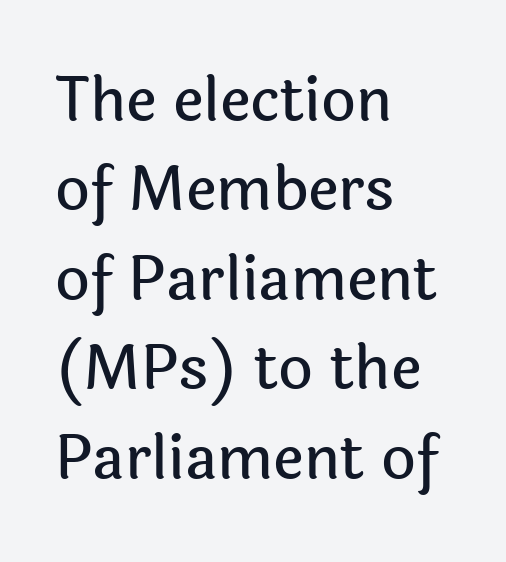
The image shows 60 px sans-serif type, upright; set left-aligned, normal line spacing (1.49x), normal letter spacing, not underlined; a medium x-height.
